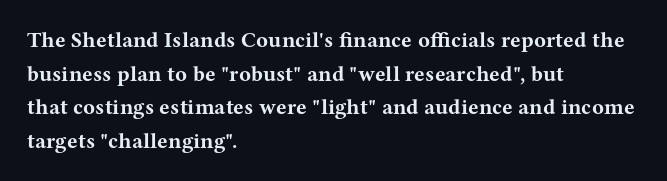
The image shows 22 px bold type, upright; set left-aligned, normal line spacing (1.53x), normal letter spacing, not underlined.
